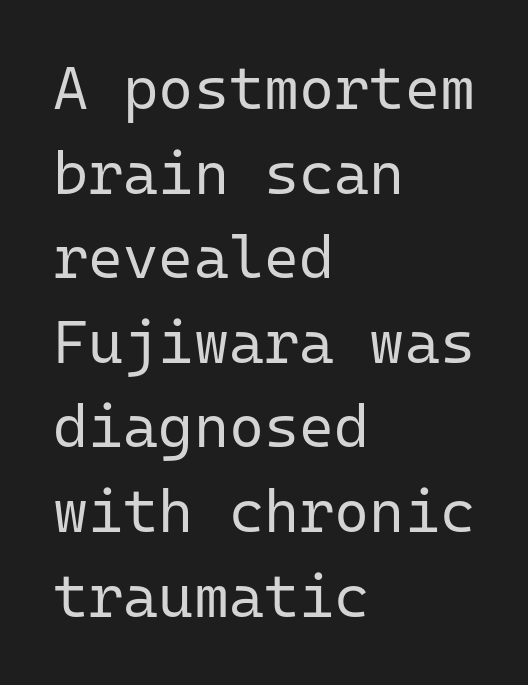
The rag falls on the right side of this text block. The vertical gap from one line to the next is medium. The typography opts for an upright posture over an oblique one. The passage shown is typeset with a sans-serif family. Check the space under the baseline: it is left empty. In terms of letterspacing, this is plain default setting.
